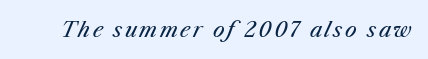
Q: Is the text bold? A: No.
Q: Is the text italic (slanted)? A: Yes, it leans right by about 23 degrees.
Q: Is the text underlined? A: No.
